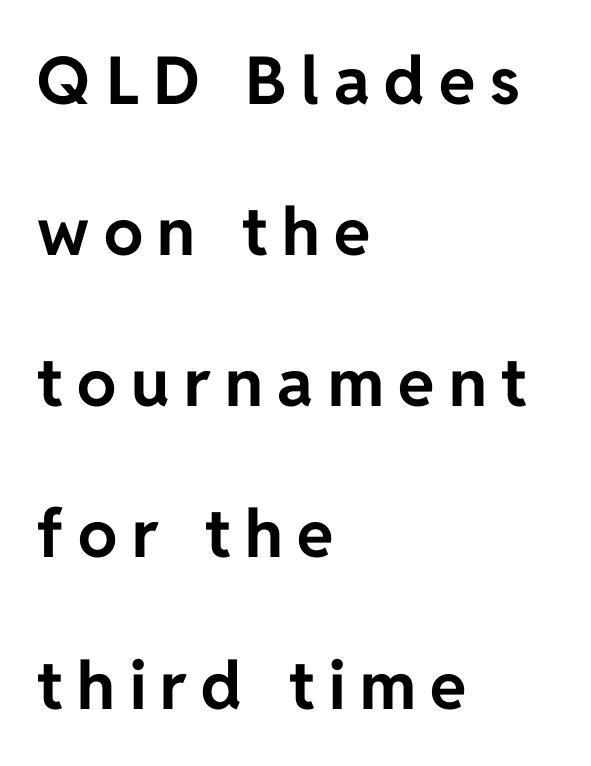
Q: Is the text bold? A: Yes.
Q: Is the text italic (slanted)? A: No, it is upright.
Q: Is the typeface a serif or a sans-serif typeface? A: Sans-serif.
Q: Is the text underlined? A: No.
Q: How is the paragraph aligned? A: Left-aligned.
Q: Is the spacing between letters normal or unusually wide? A: Unusually wide.
Q: Is the spacing between lines tight, normal or loose? A: Loose.
Q: Width (condensed, normal, or wide)? A: Normal.
Q: Stroke contrast? A: Low.
Q: x-height? A: Medium.
Q: Monospaced? A: No.
